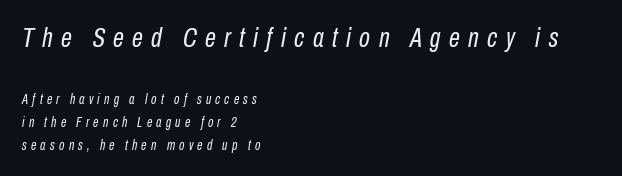
The image shows 28 px regular-weight, condensed type, italic (leaning right); set left-aligned, normal line spacing (1.66x), unusually wide letter spacing (+0.3 em), not underlined; the first (top) block is 2.0x larger; low stroke contrast and a medium x-height.
